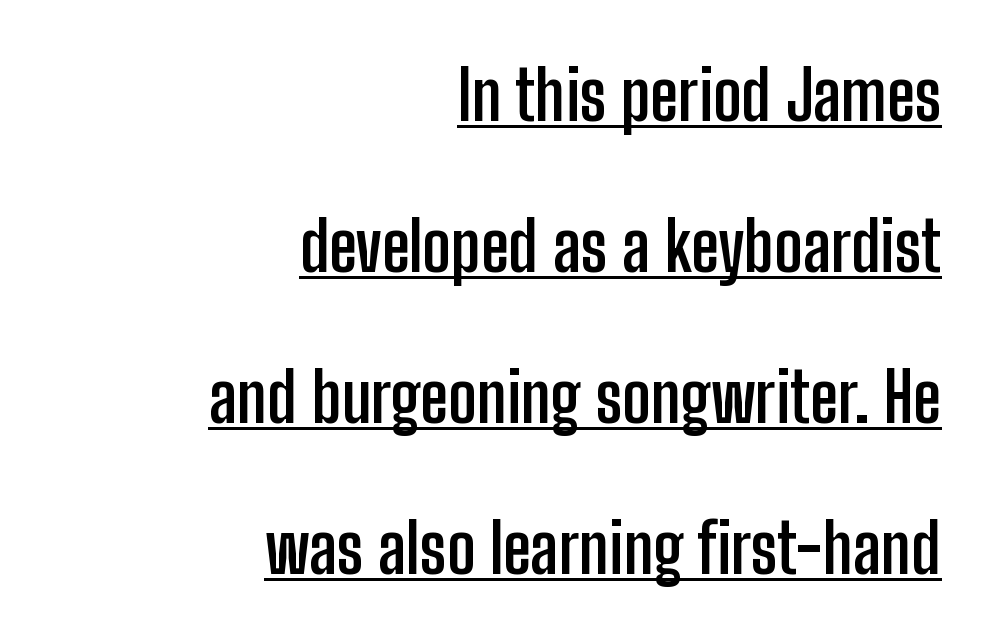
{"serif": "no", "italic": "no", "bold": "yes", "weight": "semibold", "width": "condensed", "stroke_contrast": "low", "x_height": "medium", "monospaced": "no", "underline": "yes", "align": "right", "line_spacing": "loose", "line_spacing_ratio": 2.19, "letter_spacing": "normal", "letter_spacing_em": 0.0, "glyph_px": 69}
